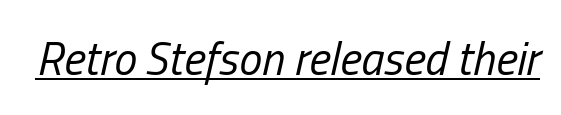
The face used here is proportionally spaced, like ordinary book or web type. Is the type slanted? Yes — the strokes lean at a clear angle. Honestly, the underline is the first thing you notice here. The letters sit at their default tracking, neither squeezed nor spread.
